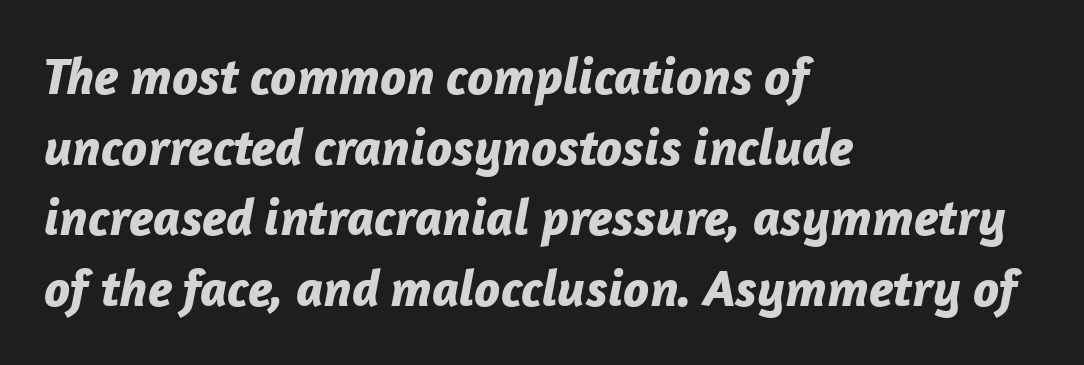
The image shows 52 px bold type, italic (leaning right); set left-aligned, normal line spacing (1.36x), normal letter spacing, not underlined; low stroke contrast and a medium x-height.
